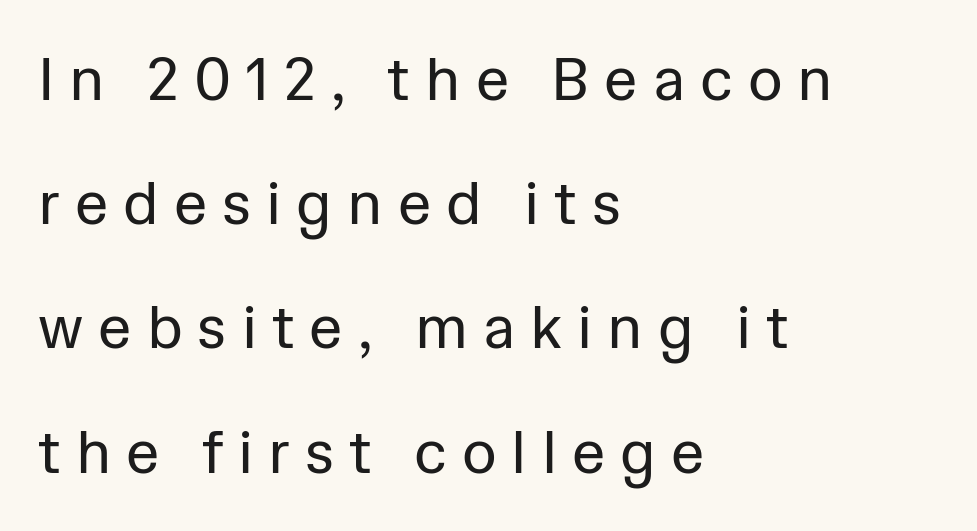
Q: Is the text bold? A: No.
Q: Is the text italic (slanted)? A: No, it is upright.
Q: Is the typeface a serif or a sans-serif typeface? A: Sans-serif.
Q: Is the text underlined? A: No.
Q: How is the paragraph aligned? A: Left-aligned.
Q: Is the spacing between letters normal or unusually wide? A: Unusually wide.
Q: Is the spacing between lines tight, normal or loose? A: Loose.
Q: Width (condensed, normal, or wide)? A: Normal.
Q: Stroke contrast? A: Low.
Q: x-height? A: Medium.
Q: Monospaced? A: No.
